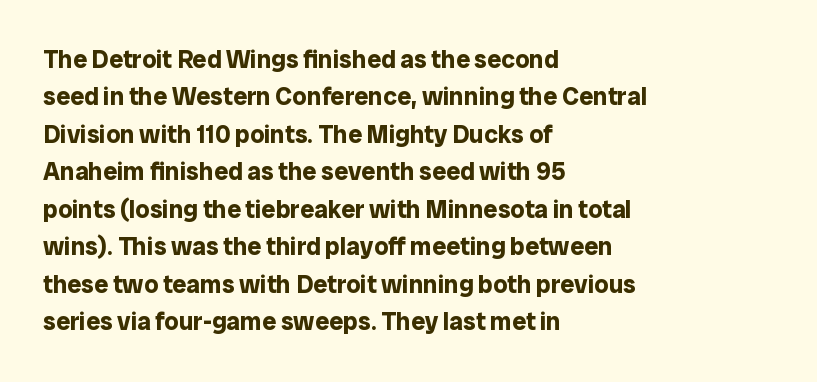
Baseline-to-baseline distance is the conventional proportion of letter height. The typesetter chose a ragged-right arrangement here. The zone under the glyphs is completely vacant. Typesetter's note: full bold, strokes at maximum text heaviness. In terms of posture, this sample is upright. The horizontal fit of the characters is conventional and even.
